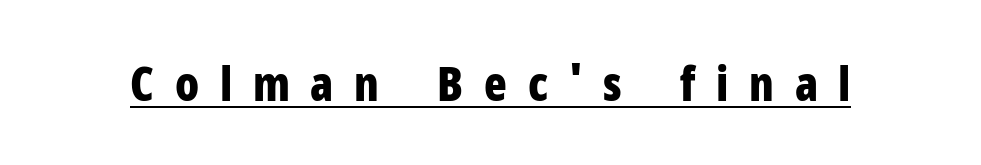
The image shows 47 px bold, condensed sans-serif type, upright; set unusually wide letter spacing (+0.44 em), underlined; low stroke contrast and a medium x-height.
